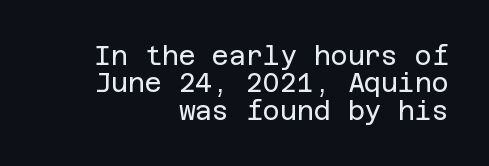
{"italic": "no", "bold": "no", "underline": "no", "align": "right", "line_spacing": "tight", "line_spacing_ratio": 1.05, "letter_spacing": "normal", "letter_spacing_em": 0.0, "glyph_px": 26}
